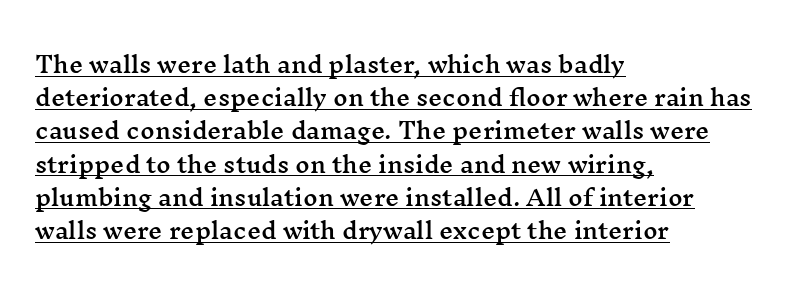
{"italic": "no", "underline": "yes", "align": "left", "line_spacing": "normal", "line_spacing_ratio": 1.51, "letter_spacing": "normal", "letter_spacing_em": 0.0, "glyph_px": 22}
